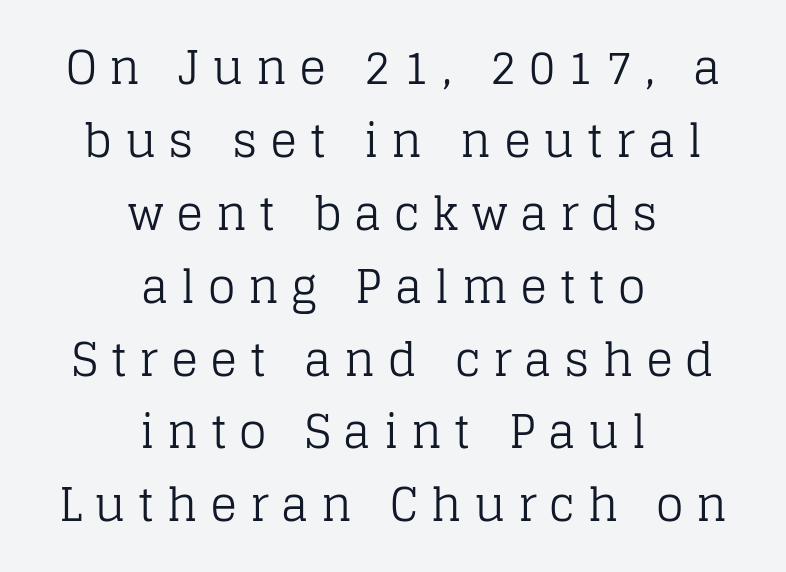
Q: Is the text bold? A: No.
Q: Is the text italic (slanted)? A: No, it is upright.
Q: Is the typeface a serif or a sans-serif typeface? A: Serif.
Q: Is the text underlined? A: No.
Q: How is the paragraph aligned? A: Centered.
Q: Is the spacing between letters normal or unusually wide? A: Unusually wide.
Q: Is the spacing between lines tight, normal or loose? A: Normal.
Q: Width (condensed, normal, or wide)? A: Normal.
Q: Stroke contrast? A: Low.
Q: x-height? A: Large.
Q: Monospaced? A: No.
